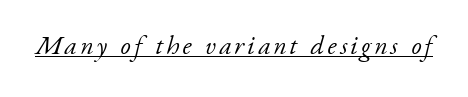
{"italic": "yes", "lean": "right", "slant_degrees": 17, "bold": "no", "underline": "yes", "glyph_px": 26}
